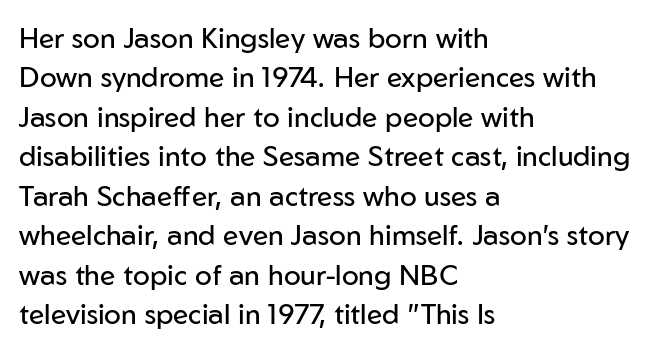
Q: Is the text bold? A: No.
Q: Is the text italic (slanted)? A: No, it is upright.
Q: Is the typeface a serif or a sans-serif typeface? A: Sans-serif.
Q: Is the text underlined? A: No.
Q: How is the paragraph aligned? A: Left-aligned.
Q: Is the spacing between letters normal or unusually wide? A: Normal.
Q: Is the spacing between lines tight, normal or loose? A: Normal.
Q: Width (condensed, normal, or wide)? A: Normal.
Q: Stroke contrast? A: Low.
Q: x-height? A: Medium.
Q: Monospaced? A: No.
